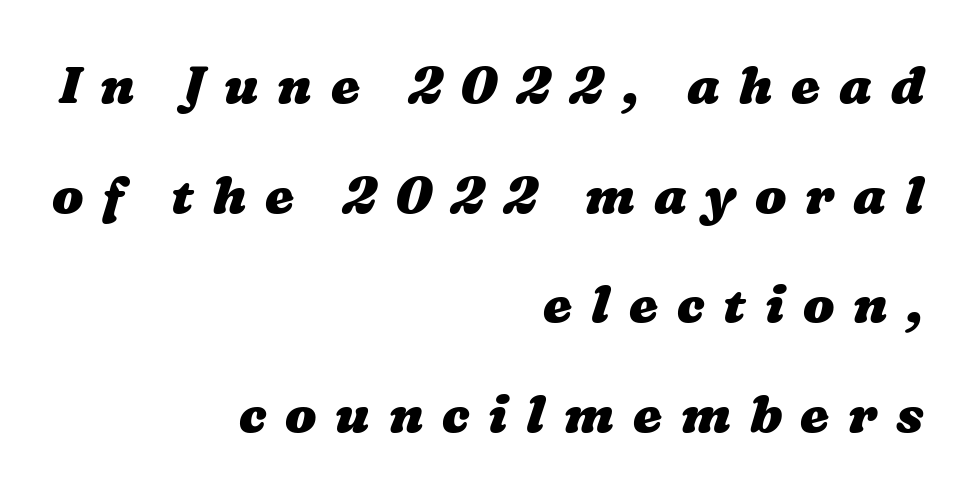
Note the varied advance widths — an 'i' is clearly narrower than an 'm'. The string is rendered with underlining switched off. Weight check: bold — yes, fully. How would I describe the line gaps? Wide and relaxed. Letter spacing: wide.
